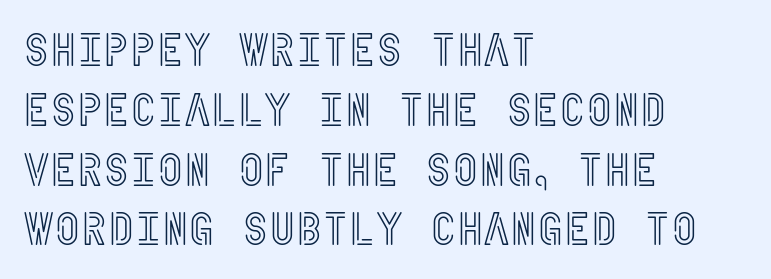
This rendering features lettering with no underline. The gaps between neighbouring characters are ordinary and unremarkable. Whoever set this chose a conventional vertical rhythm. Posture: straight, roman, zero tilt. The passage is arranged the way most books set body copy — flush left.
